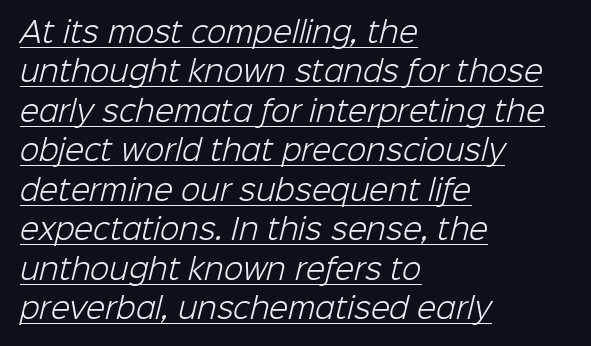
{"serif": "no", "bold": "no", "weight": "light", "width": "normal", "stroke_contrast": "low", "x_height": "medium", "monospaced": "no", "underline": "yes", "align": "left", "line_spacing": "normal", "line_spacing_ratio": 1.41, "letter_spacing": "normal", "letter_spacing_em": 0.0, "glyph_px": 28}
